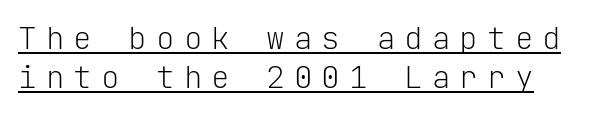
The image shows 31 px light sans-serif type, upright, monospaced; set normal line spacing (1.27x), unusually wide letter spacing (+0.29 em), underlined; low stroke contrast and a medium x-height.
